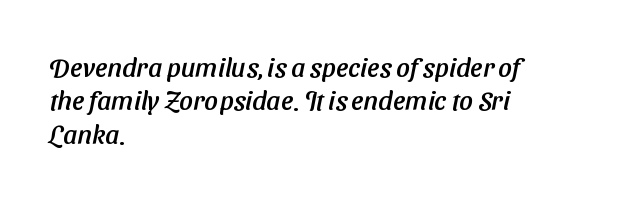
The image shows 27 px text type; set left-aligned, line spacing 1.24x, normal letter spacing, not underlined.
